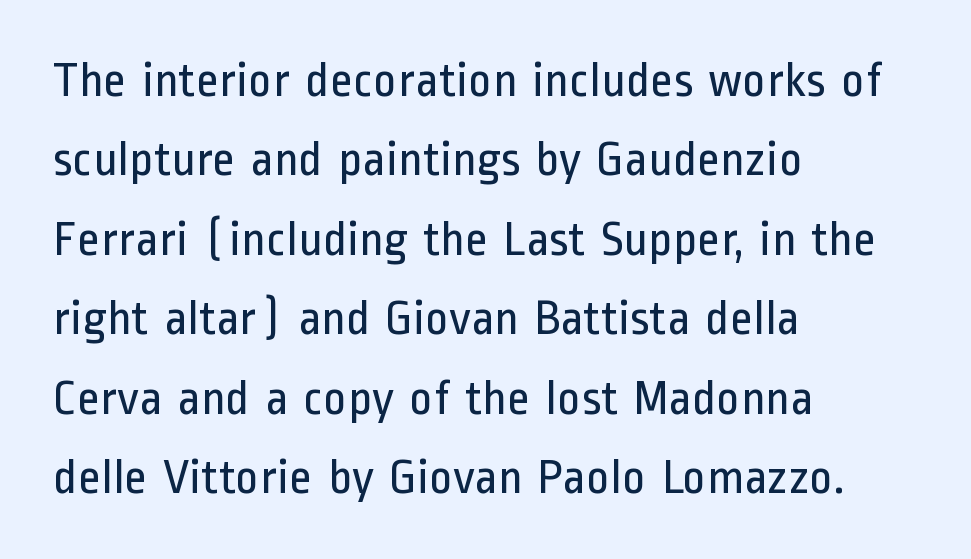
The image shows 50 px regular-weight, condensed sans-serif type, upright; set left-aligned, normal line spacing (1.59x), normal letter spacing, not underlined; low stroke contrast and a medium x-height.
